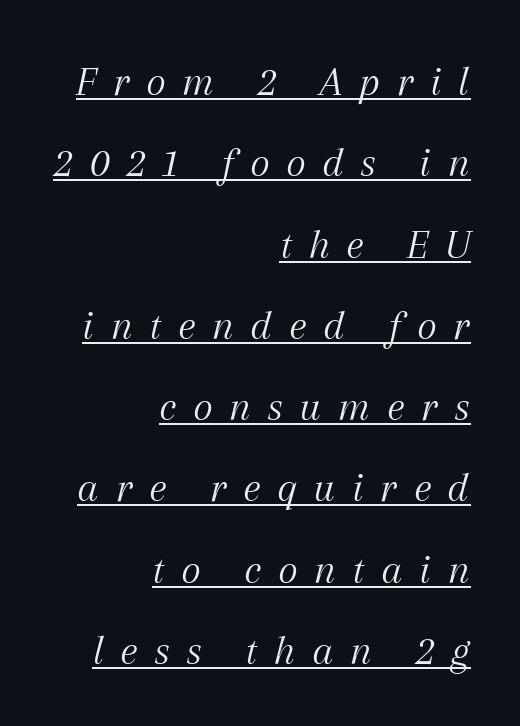
{"serif": "yes", "italic": "yes", "lean": "right", "slant_degrees": 12, "bold": "no", "weight": "light", "width": "normal", "stroke_contrast": "medium", "x_height": "medium", "monospaced": "no", "underline": "yes", "align": "right", "line_spacing_ratio": 1.89, "letter_spacing": "wide", "letter_spacing_em": 0.37, "glyph_px": 43}
